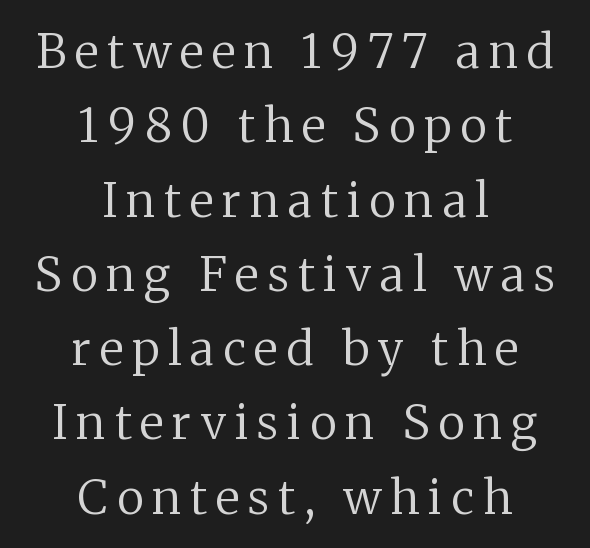
{"serif": "yes", "italic": "no", "bold": "no", "weight": "regular", "width": "normal", "stroke_contrast": "medium", "x_height": "medium", "monospaced": "no", "underline": "no", "align": "center", "line_spacing": "normal", "line_spacing_ratio": 1.58, "glyph_px": 47}
